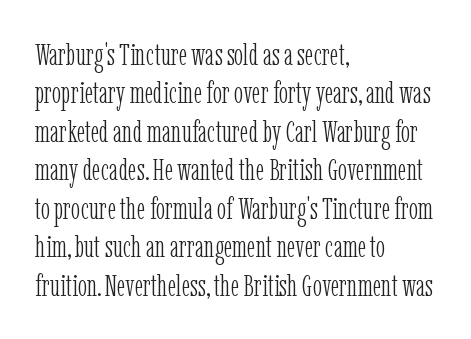
Q: Is the text bold? A: No.
Q: Is the text italic (slanted)? A: No, it is upright.
Q: Is the typeface a serif or a sans-serif typeface? A: Serif.
Q: Is the text underlined? A: No.
Q: How is the paragraph aligned? A: Left-aligned.
Q: Is the spacing between letters normal or unusually wide? A: Normal.
Q: Width (condensed, normal, or wide)? A: Condensed.
Q: Stroke contrast? A: Low.
Q: x-height? A: Medium.
Q: Monospaced? A: No.
